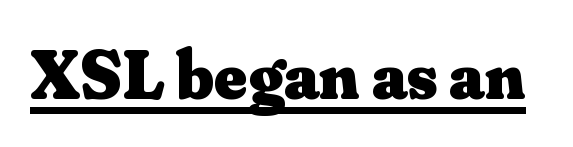
{"serif": "yes", "italic": "no", "bold": "yes", "weight": "heavy", "width": "normal", "stroke_contrast": "medium", "x_height": "small", "monospaced": "no", "underline": "yes", "letter_spacing": "normal", "letter_spacing_em": 0.0, "glyph_px": 70}
